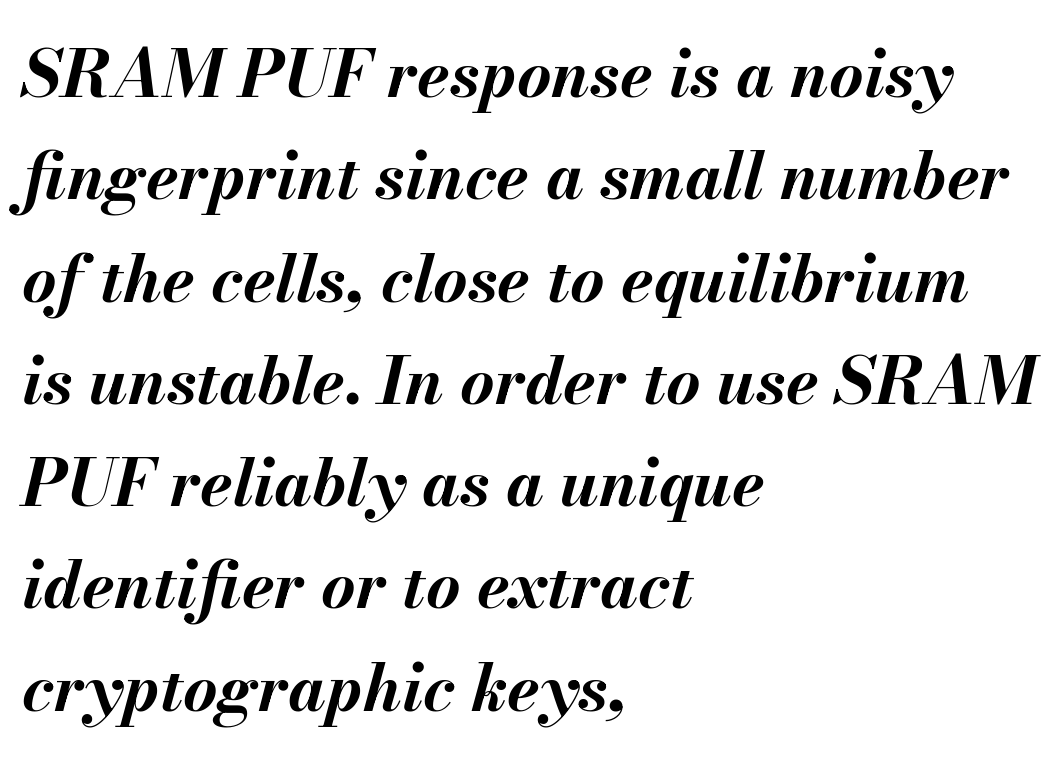
{"italic": "yes", "lean": "right", "slant_degrees": 13, "bold": "yes", "weight": "bold", "width": "normal", "stroke_contrast": "medium", "x_height": "small", "monospaced": "no", "underline": "no", "align": "left", "line_spacing": "normal", "line_spacing_ratio": 1.55, "letter_spacing": "normal", "letter_spacing_em": 0.0, "glyph_px": 66}
